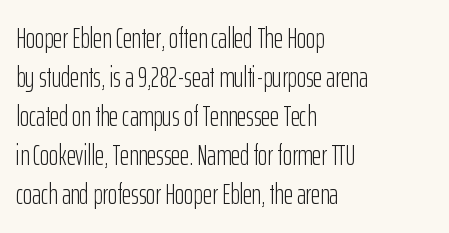
Q: Is the text bold? A: No.
Q: Is the text italic (slanted)? A: No, it is upright.
Q: Is the typeface a serif or a sans-serif typeface? A: Sans-serif.
Q: Is the text underlined? A: No.
Q: How is the paragraph aligned? A: Left-aligned.
Q: Is the spacing between letters normal or unusually wide? A: Normal.
Q: Is the spacing between lines tight, normal or loose? A: Normal.
Q: Width (condensed, normal, or wide)? A: Condensed.
Q: Stroke contrast? A: Low.
Q: x-height? A: Medium.
Q: Monospaced? A: No.
